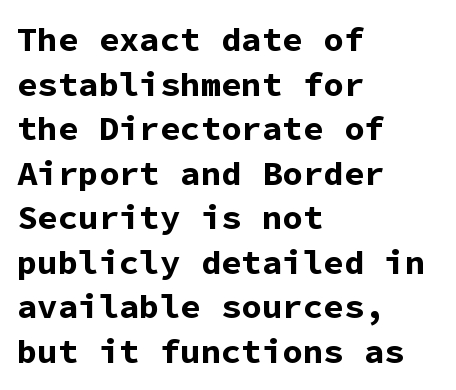
The rendering uses typewriter-style spacing with identical character cells. The specimen reads as upright at a glance. Notice how the passage keeps a crisp vertical edge on the left only. Standard letterfit; no display-style spreading of the glyphs. The typeface chosen for these lines omits serifs. Summary of weight: heavy, a full bold.
